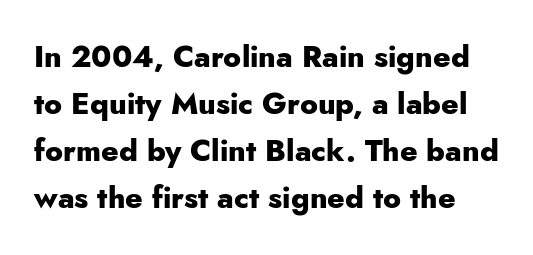
Q: Is the text bold? A: Yes.
Q: Is the text italic (slanted)? A: No, it is upright.
Q: Is the typeface a serif or a sans-serif typeface? A: Sans-serif.
Q: Is the text underlined? A: No.
Q: Is the spacing between letters normal or unusually wide? A: Normal.
Q: Is the spacing between lines tight, normal or loose? A: Normal.
Q: Width (condensed, normal, or wide)? A: Normal.
Q: Stroke contrast? A: Low.
Q: x-height? A: Small.
Q: Monospaced? A: No.
